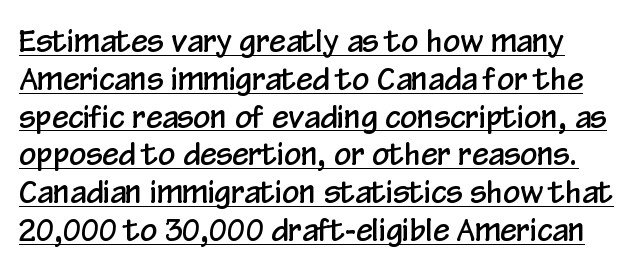
The image shows 30 px condensed sans-serif type, upright; set left-aligned, normal line spacing (1.26x), normal letter spacing, underlined; low stroke contrast and a medium x-height.
